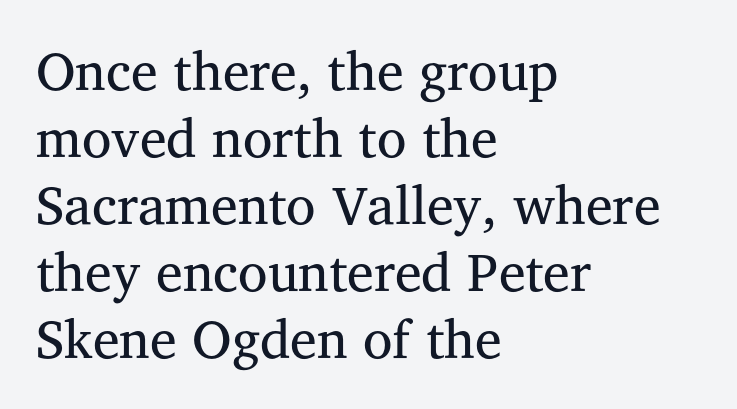
The image shows 54 px regular-weight serif type, upright; set left-aligned, line spacing 1.24x, normal letter spacing, not underlined; medium stroke contrast and a medium x-height.
